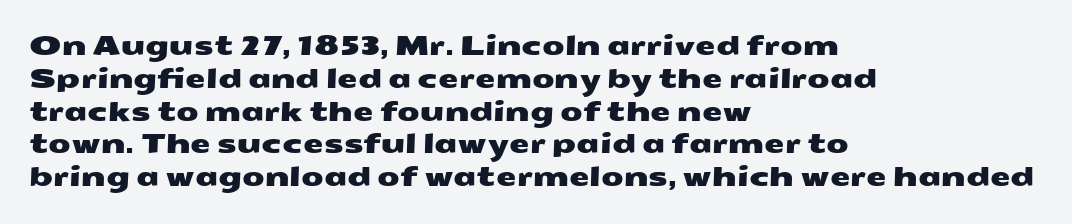
The image shows 26 px text type; set left-aligned, normal line spacing (1.26x), normal letter spacing, not underlined.
